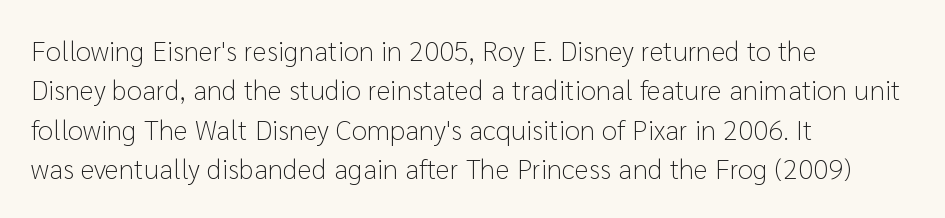
Q: Is the text bold? A: No.
Q: Is the text italic (slanted)? A: No, it is upright.
Q: Is the typeface a serif or a sans-serif typeface? A: Sans-serif.
Q: Is the text underlined? A: No.
Q: How is the paragraph aligned? A: Left-aligned.
Q: Is the spacing between letters normal or unusually wide? A: Normal.
Q: Is the spacing between lines tight, normal or loose? A: Normal.
Q: Width (condensed, normal, or wide)? A: Normal.
Q: Stroke contrast? A: Low.
Q: x-height? A: Medium.
Q: Monospaced? A: No.
